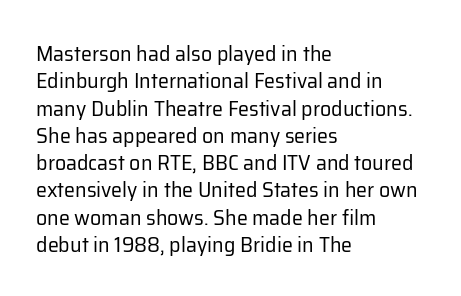
Q: Is the text bold? A: No.
Q: Is the text italic (slanted)? A: No, it is upright.
Q: Is the text underlined? A: No.
Q: How is the paragraph aligned? A: Left-aligned.
Q: Is the spacing between letters normal or unusually wide? A: Normal.
